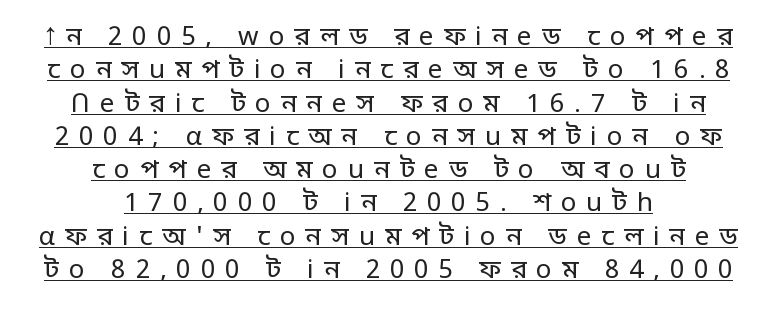
The image shows 26 px text type, upright; set centered, normal line spacing (1.28x), unusually wide letter spacing (+0.38 em), underlined.
